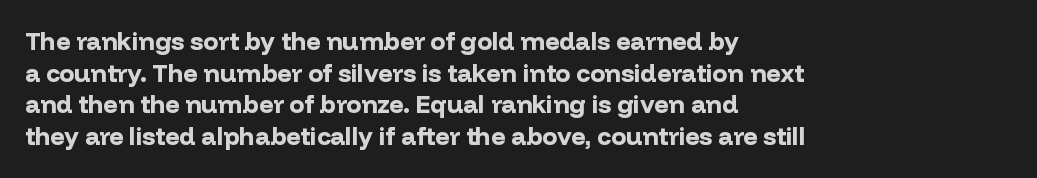
Q: Is the text bold? A: Yes.
Q: Is the text italic (slanted)? A: No, it is upright.
Q: Is the text underlined? A: No.
Q: How is the paragraph aligned? A: Left-aligned.
Q: Is the spacing between letters normal or unusually wide? A: Normal.
Q: Is the spacing between lines tight, normal or loose? A: Normal.
